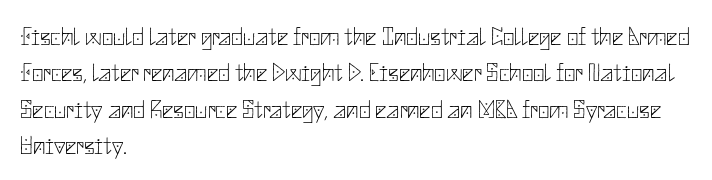
{"italic": "no", "bold": "no", "underline": "no", "align": "left", "line_spacing": "normal", "line_spacing_ratio": 1.46, "letter_spacing": "normal", "letter_spacing_em": 0.0, "glyph_px": 25}
